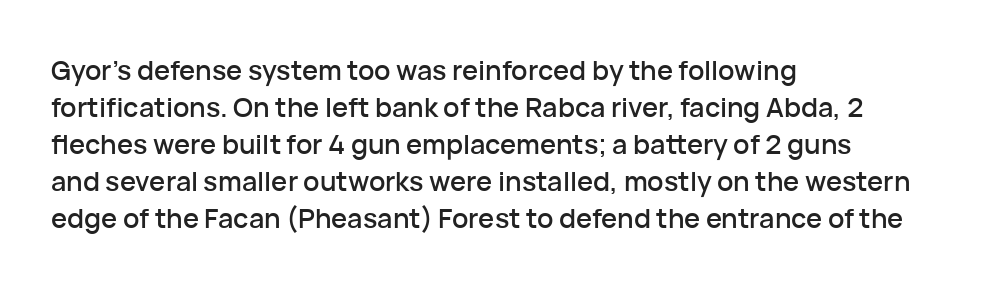
{"italic": "no", "underline": "no", "align": "left", "line_spacing": "normal", "line_spacing_ratio": 1.37, "letter_spacing": "normal", "letter_spacing_em": 0.0, "glyph_px": 27}
